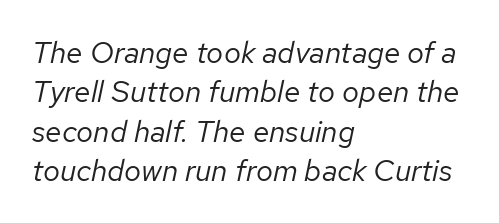
Q: Is the text bold? A: No.
Q: Is the text italic (slanted)? A: Yes, it leans right by about 12 degrees.
Q: Is the text underlined? A: No.
Q: How is the paragraph aligned? A: Left-aligned.
Q: Is the spacing between letters normal or unusually wide? A: Normal.
Q: Is the spacing between lines tight, normal or loose? A: Normal.
Q: Width (condensed, normal, or wide)? A: Normal.
Q: Stroke contrast? A: Low.
Q: x-height? A: Medium.
Q: Monospaced? A: No.
